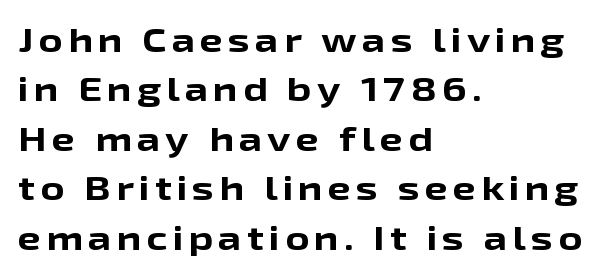
Q: Is the text bold? A: Yes.
Q: Is the text italic (slanted)? A: No, it is upright.
Q: Is the typeface a serif or a sans-serif typeface? A: Sans-serif.
Q: Is the text underlined? A: No.
Q: How is the paragraph aligned? A: Left-aligned.
Q: Is the spacing between lines tight, normal or loose? A: Normal.
Q: Width (condensed, normal, or wide)? A: Wide.
Q: Stroke contrast? A: Low.
Q: x-height? A: Medium.
Q: Monospaced? A: No.
